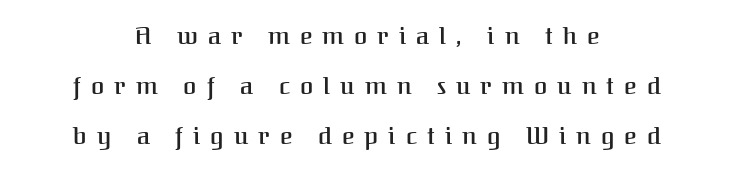
{"italic": "no", "bold": "semi", "underline": "no", "align": "center", "line_spacing": "loose", "line_spacing_ratio": 2.08, "letter_spacing": "wide", "letter_spacing_em": 0.42, "glyph_px": 24}
